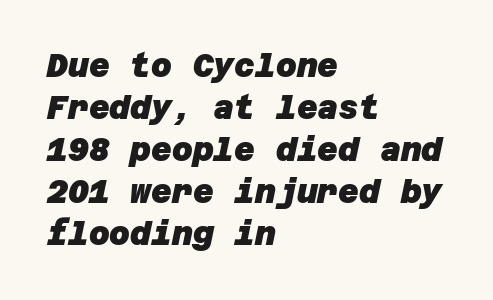
{"serif": "no", "bold": "yes", "weight": "heavy", "width": "normal", "stroke_contrast": "low", "x_height": "large", "underline": "no", "align": "left", "line_spacing": "normal", "line_spacing_ratio": 1.31, "letter_spacing": "normal", "letter_spacing_em": 0.0, "glyph_px": 32}
